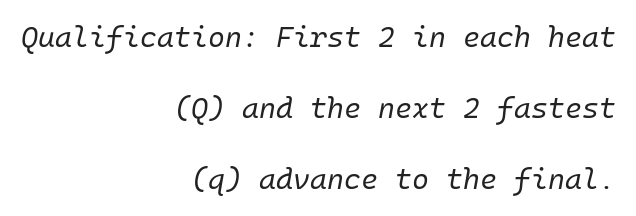
Leading is clearly above the norm, producing a sparse column. Is the stroke heavy? The answer is a plain regular-or-lighter. Anything drawn beneath the words? Only blank space. Compared with a flush-left layout, this one pins lines to the opposite, right side. The gaps between neighbouring characters are ordinary and unremarkable.
